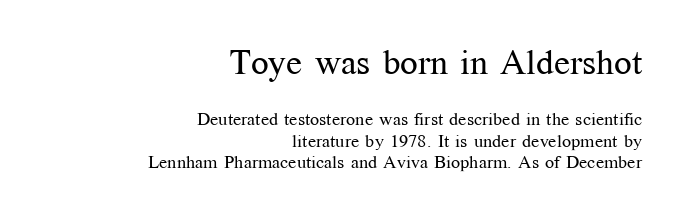
Q: Is the text bold? A: No.
Q: Is the text italic (slanted)? A: No, it is upright.
Q: Is the typeface a serif or a sans-serif typeface? A: Serif.
Q: Is the text underlined? A: No.
Q: How is the paragraph aligned? A: Right-aligned.
Q: Is the spacing between letters normal or unusually wide? A: Normal.
Q: Which block of text is set in a larger size, the first (top) or the second (bottom)? A: The first (top) one.
Q: Width (condensed, normal, or wide)? A: Normal.
Q: Stroke contrast? A: Medium.
Q: x-height? A: Medium.
Q: Monospaced? A: No.
